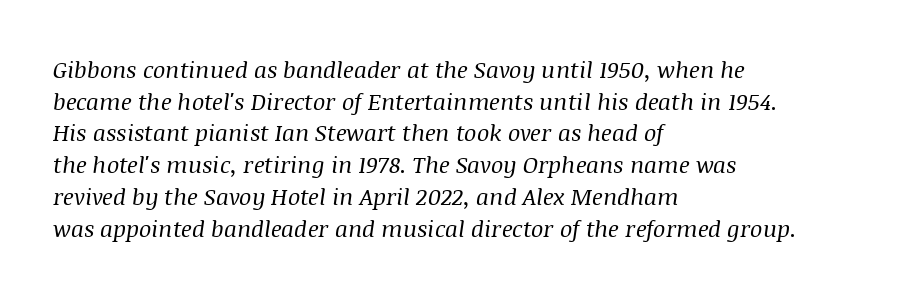
{"italic": "yes", "lean": "right", "slant_degrees": 8, "bold": "no", "underline": "no", "align": "left", "line_spacing": "normal", "line_spacing_ratio": 1.38, "letter_spacing": "normal", "letter_spacing_em": 0.0, "glyph_px": 23}
